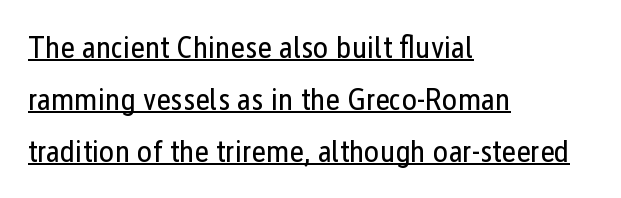
Q: Is the text bold? A: No.
Q: Is the text italic (slanted)? A: No, it is upright.
Q: Is the typeface a serif or a sans-serif typeface? A: Sans-serif.
Q: Is the text underlined? A: Yes.
Q: How is the paragraph aligned? A: Left-aligned.
Q: Is the spacing between letters normal or unusually wide? A: Normal.
Q: Is the spacing between lines tight, normal or loose? A: Normal.
Q: Width (condensed, normal, or wide)? A: Condensed.
Q: Stroke contrast? A: Low.
Q: x-height? A: Medium.
Q: Monospaced? A: No.
